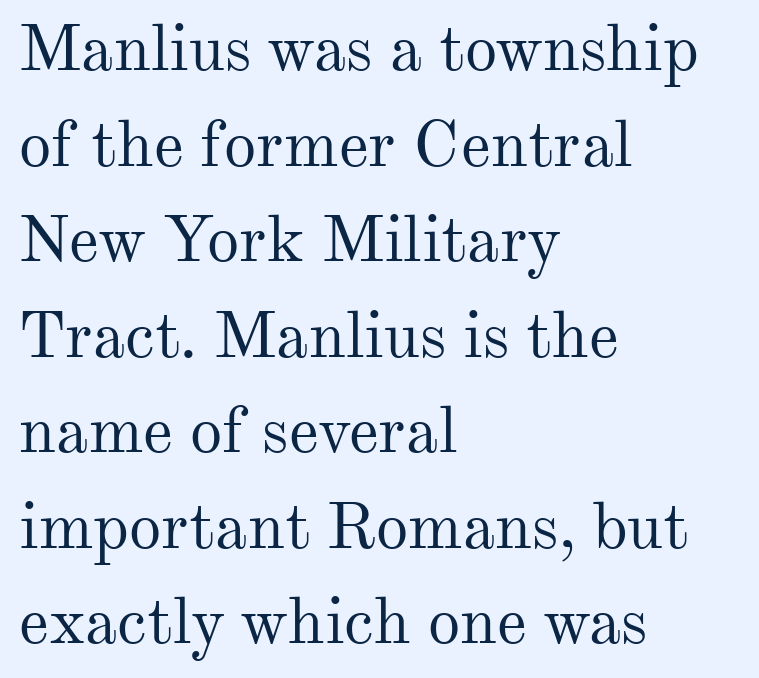
{"serif": "yes", "italic": "no", "bold": "no", "weight": "regular", "width": "normal", "stroke_contrast": "medium", "x_height": "small", "monospaced": "no", "underline": "no", "align": "left", "line_spacing": "normal", "line_spacing_ratio": 1.47, "letter_spacing": "normal", "letter_spacing_em": 0.0, "glyph_px": 65}
